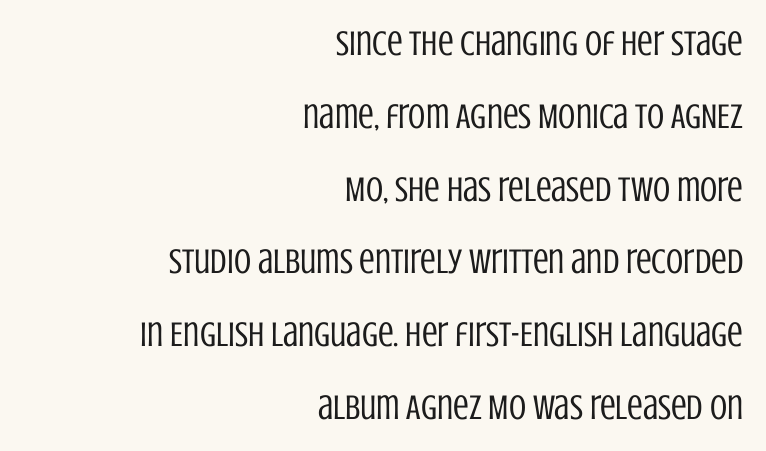
This rendering employs a face without finishing strokes, i.e., a sans-serif. A student would call this right alignment; a typographer would say flush right, rag left. The letters sit at their default tracking, neither squeezed nor spread. Plain, unruled lines of type. Compared with typical paragraphs, the rows here are farther apart.
